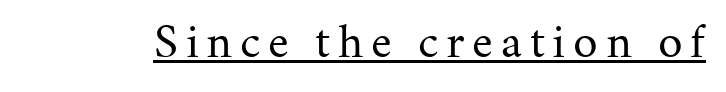
{"serif": "yes", "italic": "no", "bold": "no", "weight": "regular", "width": "normal", "stroke_contrast": "medium", "x_height": "medium", "monospaced": "no", "underline": "yes", "glyph_px": 49}
